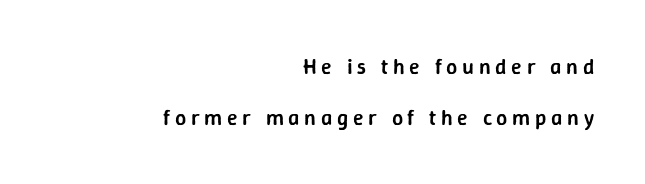
The image shows 22 px text type, upright; set right-aligned, loose line spacing (2.33x), unusually wide letter spacing (+0.21 em), not underlined.
